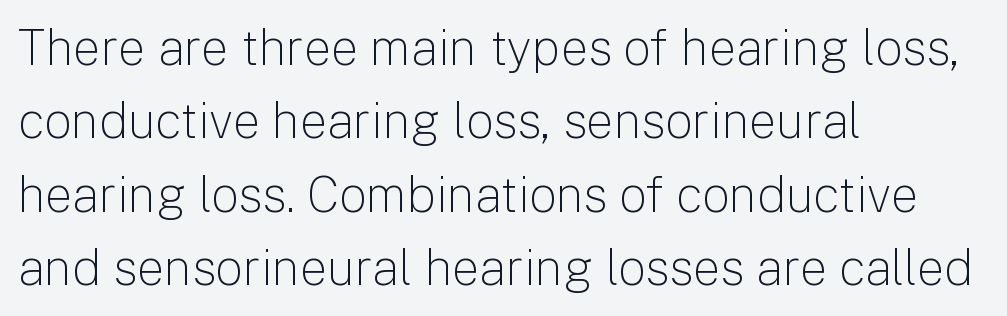
Q: Is the text bold? A: No.
Q: Is the text italic (slanted)? A: No, it is upright.
Q: Is the typeface a serif or a sans-serif typeface? A: Sans-serif.
Q: Is the text underlined? A: No.
Q: How is the paragraph aligned? A: Left-aligned.
Q: Is the spacing between letters normal or unusually wide? A: Normal.
Q: Is the spacing between lines tight, normal or loose? A: Normal.
Q: Width (condensed, normal, or wide)? A: Normal.
Q: Stroke contrast? A: Low.
Q: x-height? A: Medium.
Q: Monospaced? A: No.
